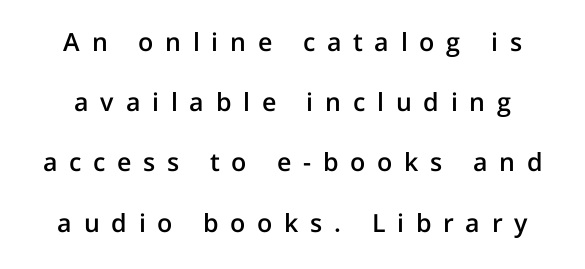
{"italic": "no", "bold": "semi", "underline": "no", "line_spacing": "loose", "line_spacing_ratio": 2.41, "letter_spacing": "wide", "letter_spacing_em": 0.47, "glyph_px": 25}
